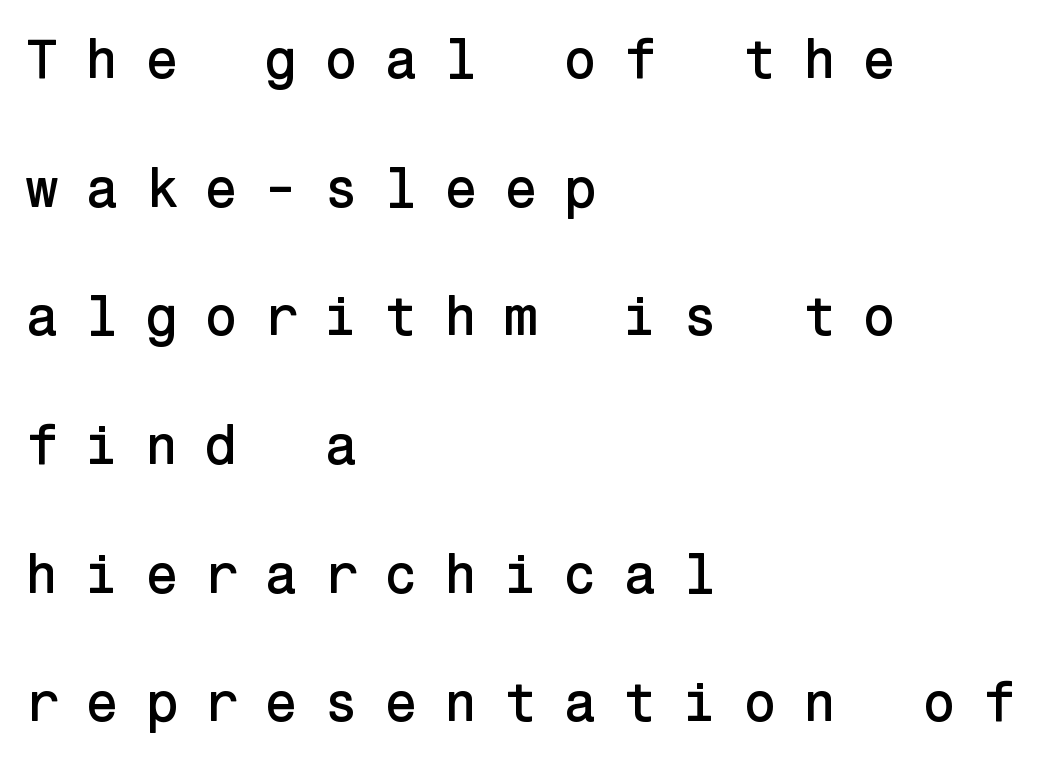
The image shows 55 px sans-serif type, upright; set left-aligned, loose line spacing (2.34x), unusually wide letter spacing (+0.47 em), not underlined; low stroke contrast and a medium x-height.
